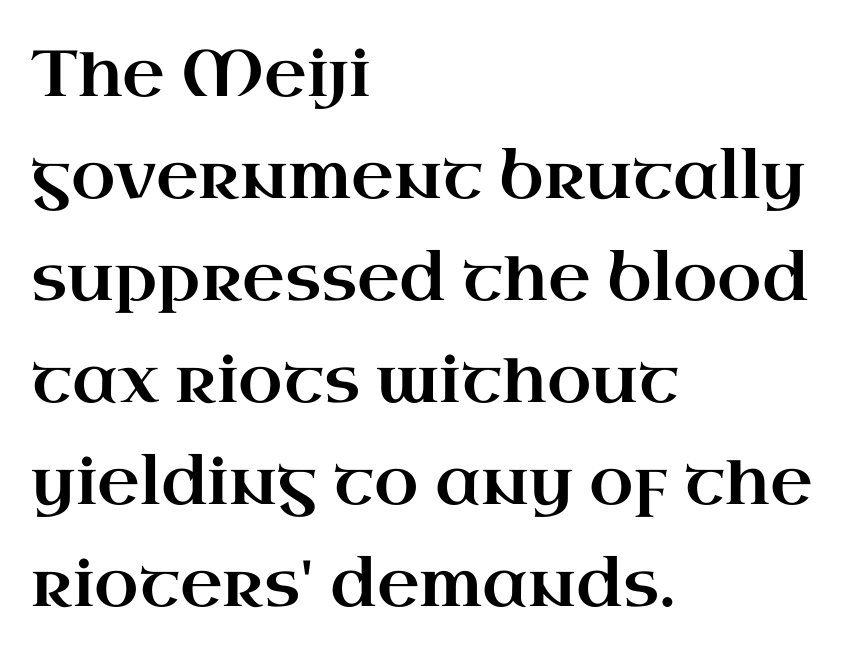
{"serif": "yes", "italic": "no", "width": "wide", "stroke_contrast": "high", "x_height": "small", "monospaced": "no", "underline": "no", "align": "left", "line_spacing": "normal", "line_spacing_ratio": 1.57, "letter_spacing": "normal", "letter_spacing_em": 0.0, "glyph_px": 65}
